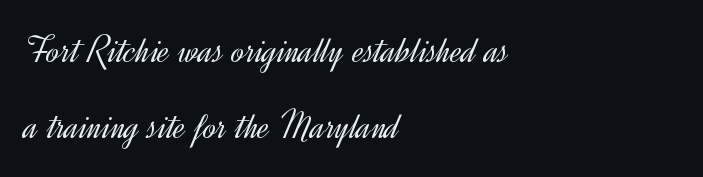
The image shows 39 px light sans-serif type; set left-aligned, loose line spacing (1.94x), normal letter spacing, not underlined; a small x-height.
